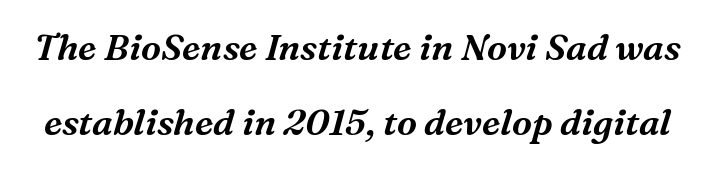
The image shows 36 px serif type, italic (leaning right); set loose line spacing (2.07x), normal letter spacing, not underlined; medium stroke contrast and a medium x-height.
